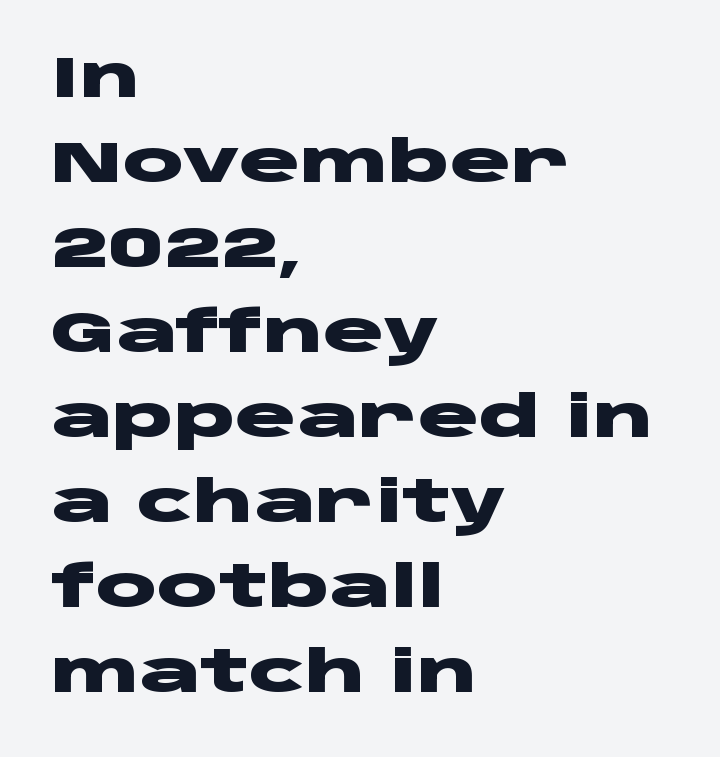
Q: Is the text bold? A: Yes.
Q: Is the text italic (slanted)? A: No, it is upright.
Q: Is the typeface a serif or a sans-serif typeface? A: Sans-serif.
Q: Is the text underlined? A: No.
Q: How is the paragraph aligned? A: Left-aligned.
Q: Is the spacing between letters normal or unusually wide? A: Normal.
Q: Is the spacing between lines tight, normal or loose? A: Normal.
Q: Width (condensed, normal, or wide)? A: Wide.
Q: Stroke contrast? A: Low.
Q: x-height? A: Large.
Q: Monospaced? A: No.
